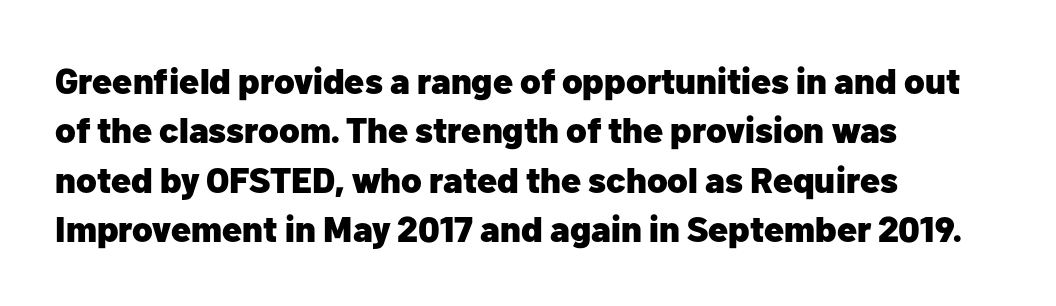
The image shows 36 px heavy sans-serif type, upright; set left-aligned, normal line spacing (1.37x), normal letter spacing, not underlined; low stroke contrast and a medium x-height.
